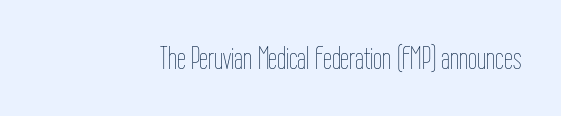
Style check: upright. The face used here is proportionally spaced, like ordinary book or web type. Tracking here is standard; glyphs follow each other at the usual distance. Each row of text sits above clean, open space. A student would call this right alignment; a typographer would say flush right, rag left.
